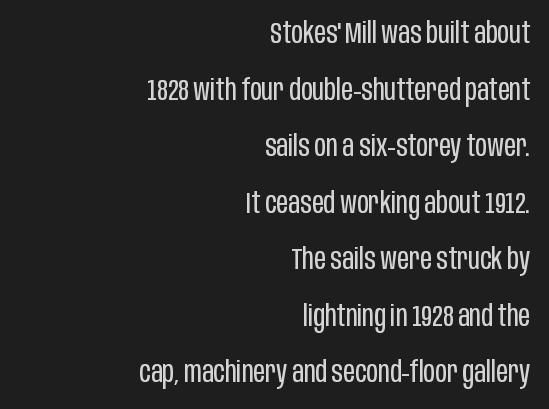
Q: Is the text bold? A: No.
Q: Is the text italic (slanted)? A: No, it is upright.
Q: Is the typeface a serif or a sans-serif typeface? A: Sans-serif.
Q: Is the text underlined? A: No.
Q: How is the paragraph aligned? A: Right-aligned.
Q: Is the spacing between letters normal or unusually wide? A: Normal.
Q: Is the spacing between lines tight, normal or loose? A: Loose.
Q: Width (condensed, normal, or wide)? A: Condensed.
Q: Stroke contrast? A: Low.
Q: x-height? A: Large.
Q: Monospaced? A: No.
